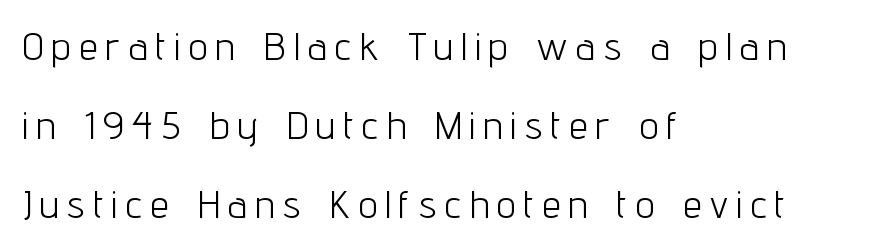
Q: Is the text bold? A: No.
Q: Is the text italic (slanted)? A: No, it is upright.
Q: Is the typeface a serif or a sans-serif typeface? A: Sans-serif.
Q: Is the text underlined? A: No.
Q: How is the paragraph aligned? A: Left-aligned.
Q: Is the spacing between letters normal or unusually wide? A: Unusually wide.
Q: Is the spacing between lines tight, normal or loose? A: Loose.
Q: Width (condensed, normal, or wide)? A: Condensed.
Q: Stroke contrast? A: Low.
Q: x-height? A: Medium.
Q: Monospaced? A: No.
